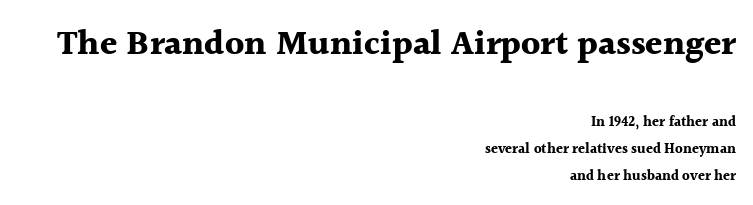
{"serif": "yes", "italic": "no", "bold": "yes", "weight": "bold", "width": "normal", "x_height": "medium", "monospaced": "no", "underline": "no", "align": "right", "line_spacing": "loose", "line_spacing_ratio": 1.9, "letter_spacing": "normal", "letter_spacing_em": 0.0, "larger_block": "first", "size_ratio": 2.5, "glyph_px": 35}
